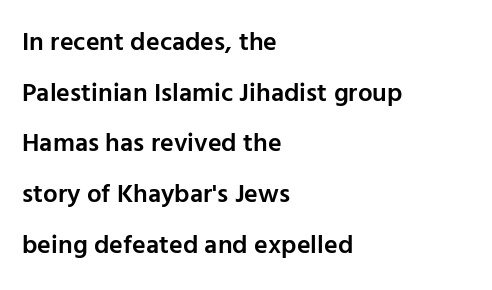
The image shows 26 px text type, upright; set left-aligned, loose line spacing (1.95x), normal letter spacing, not underlined.
